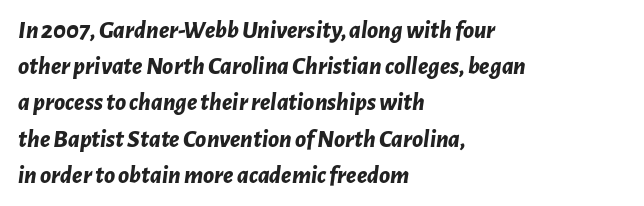
The image shows 25 px bold type, italic (leaning right); set left-aligned, normal line spacing (1.45x), normal letter spacing, not underlined.
